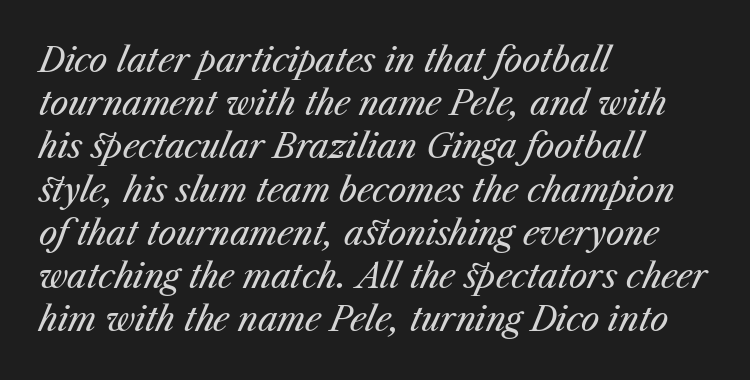
Letter spacing: default. Varying glyph widths throughout — classic text-font behaviour. Is there much room between lines? A standard amount, neither cramped nor airy. Check under the words: just untouched page.
